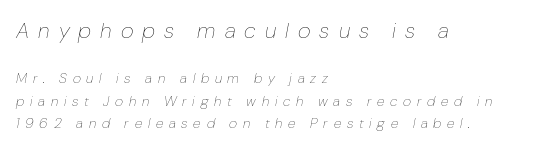
Q: Is the text bold? A: No.
Q: Is the text italic (slanted)? A: Yes, it leans right by about 10 degrees.
Q: Is the text underlined? A: No.
Q: How is the paragraph aligned? A: Left-aligned.
Q: Is the spacing between letters normal or unusually wide? A: Unusually wide.
Q: Is the spacing between lines tight, normal or loose? A: Normal.
Q: Which block of text is set in a larger size, the first (top) or the second (bottom)? A: The first (top) one.
